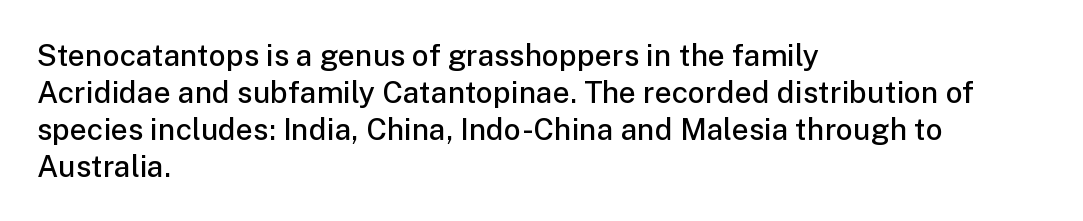
This is the in-between weight designers call semibold or demi. Inter-character spacing is left at the font's built-in metrics. The setting favours the left margin, as ordinary paragraphs usually do. Underline: absent.
